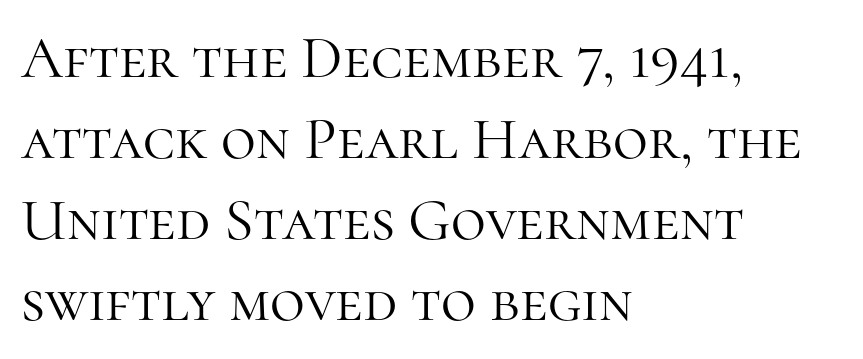
{"serif": "yes", "italic": "no", "bold": "no", "weight": "light", "width": "normal", "stroke_contrast": "high", "x_height": "medium", "monospaced": "no", "underline": "no", "align": "left", "line_spacing": "normal", "line_spacing_ratio": 1.35, "letter_spacing": "normal", "letter_spacing_em": 0.0, "glyph_px": 60}
